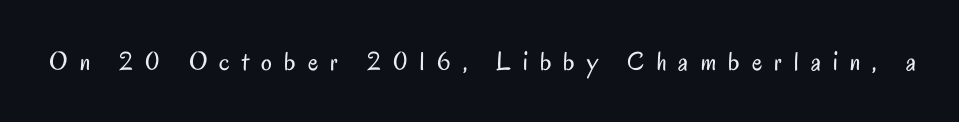
The image shows 27 px text type, upright; set unusually wide letter spacing (+0.45 em), not underlined.
